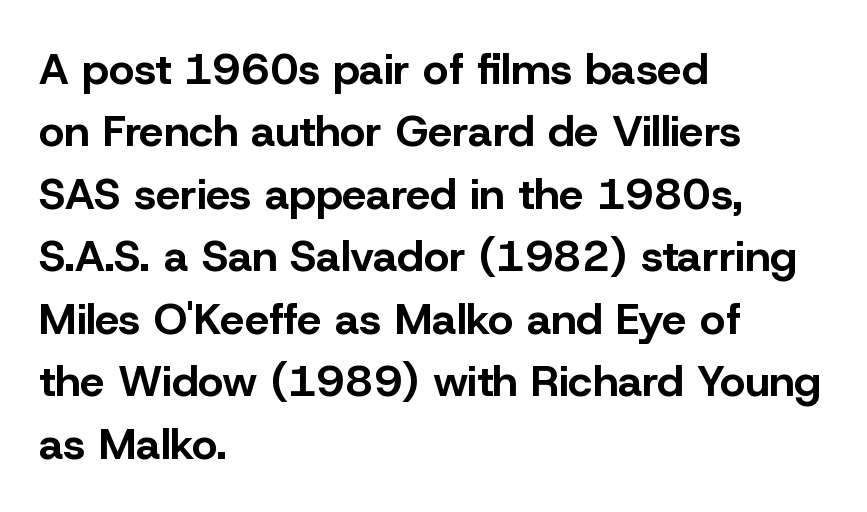
Q: Is the text bold? A: Yes.
Q: Is the text italic (slanted)? A: No, it is upright.
Q: Is the typeface a serif or a sans-serif typeface? A: Sans-serif.
Q: Is the text underlined? A: No.
Q: How is the paragraph aligned? A: Left-aligned.
Q: Is the spacing between letters normal or unusually wide? A: Normal.
Q: Is the spacing between lines tight, normal or loose? A: Normal.
Q: Width (condensed, normal, or wide)? A: Normal.
Q: Stroke contrast? A: Low.
Q: x-height? A: Medium.
Q: Monospaced? A: No.
